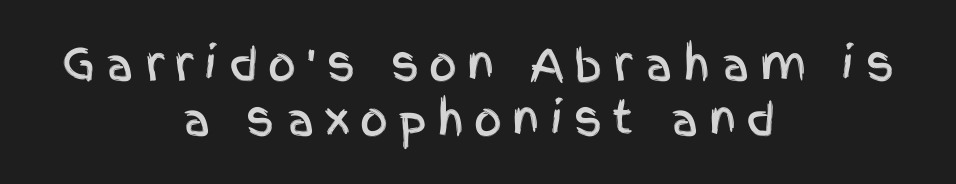
{"serif": "no", "italic": "no", "width": "condensed", "x_height": "large", "monospaced": "no", "underline": "no", "align": "center", "line_spacing": "normal", "line_spacing_ratio": 1.26, "letter_spacing": "wide", "letter_spacing_em": 0.23, "glyph_px": 44}
